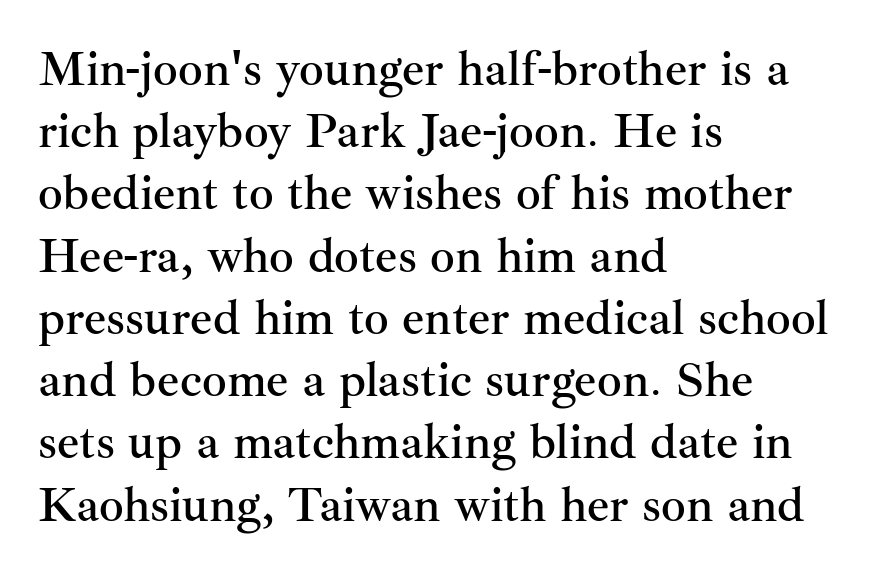
{"serif": "yes", "italic": "no", "width": "normal", "stroke_contrast": "medium", "x_height": "small", "monospaced": "no", "underline": "no", "align": "left", "line_spacing": "normal", "line_spacing_ratio": 1.27, "letter_spacing": "normal", "letter_spacing_em": 0.0, "glyph_px": 49}
